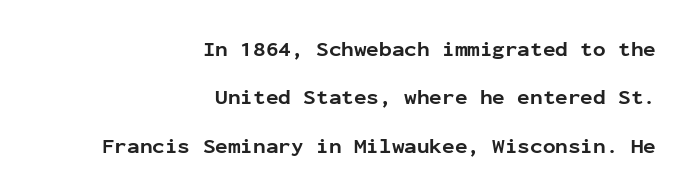
The image shows 21 px bold type, upright; set right-aligned, loose line spacing (2.3x), normal letter spacing, not underlined.
